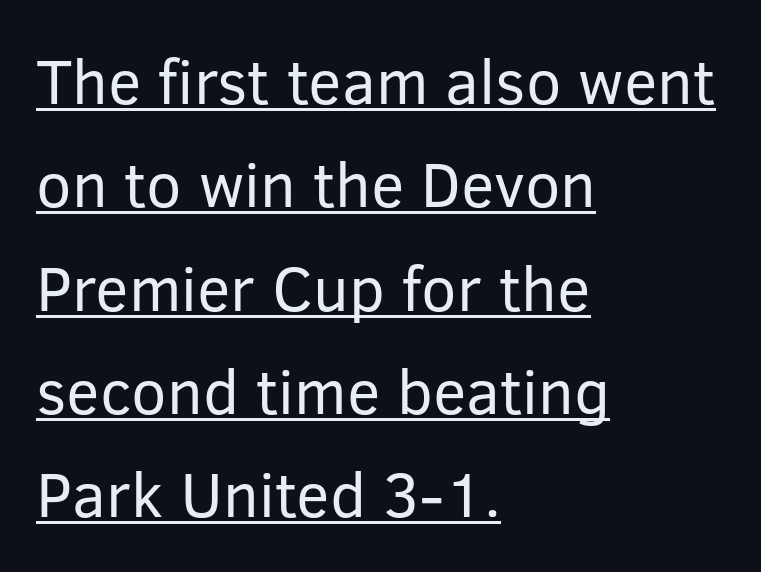
{"serif": "no", "italic": "no", "bold": "no", "weight": "regular", "width": "normal", "stroke_contrast": "low", "x_height": "medium", "monospaced": "no", "underline": "yes", "align": "left", "line_spacing": "normal", "line_spacing_ratio": 1.64, "letter_spacing": "normal", "letter_spacing_em": 0.0, "glyph_px": 63}
